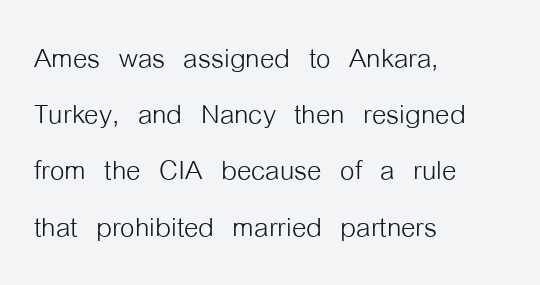
The image shows 37 px light, condensed sans-serif type, upright; set left-aligned, normal line spacing (1.52x), normal letter spacing, not underlined; low stroke contrast and a medium x-height.
